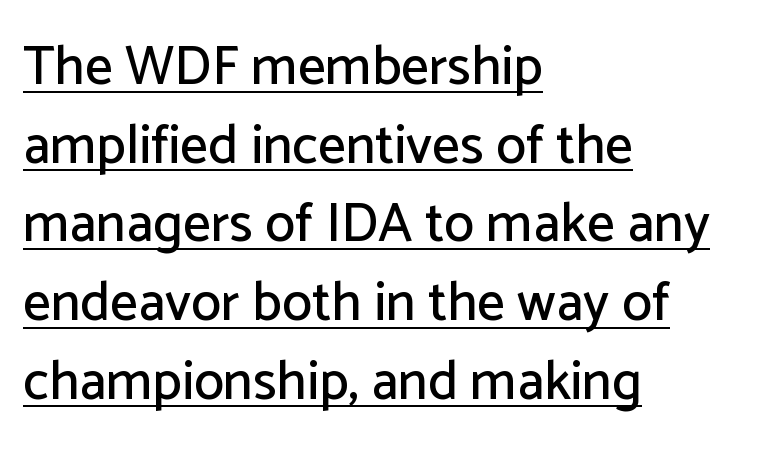
The image shows 55 px sans-serif type, upright; set left-aligned, normal line spacing (1.43x), normal letter spacing, underlined; low stroke contrast and a medium x-height.
